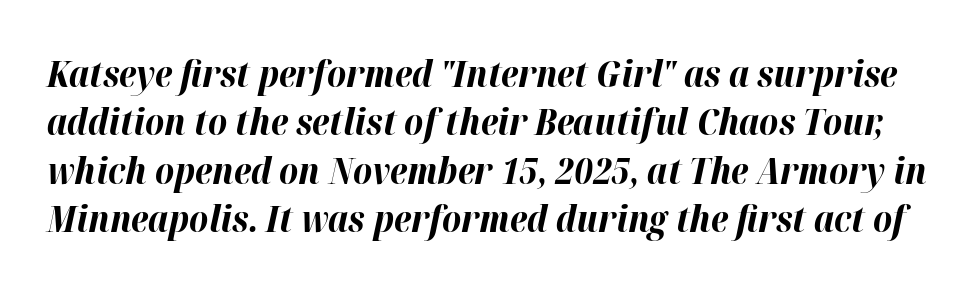
The passage shown is emphatically bold. Caption: standard tracking, unaltered. Has an underline been added? It has not. Looks like regular typesetting: each glyph gets only the width it needs. Looking at the ascenders, they clearly lean.
